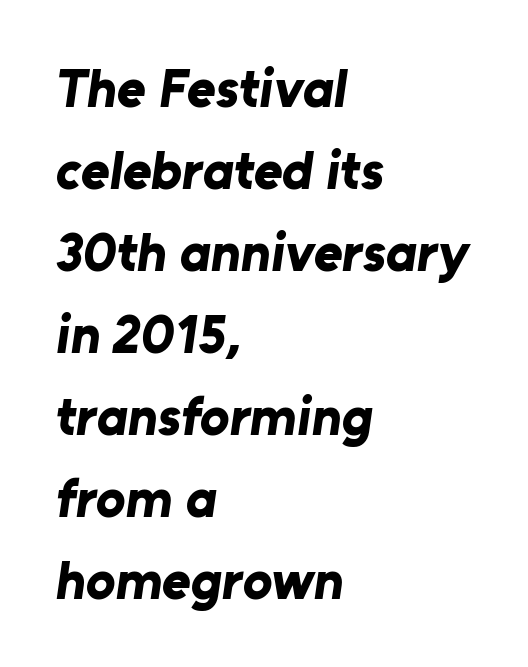
Q: Is the text bold? A: Yes.
Q: Is the typeface a serif or a sans-serif typeface? A: Sans-serif.
Q: Is the text underlined? A: No.
Q: How is the paragraph aligned? A: Left-aligned.
Q: Is the spacing between letters normal or unusually wide? A: Normal.
Q: Is the spacing between lines tight, normal or loose? A: Normal.
Q: Width (condensed, normal, or wide)? A: Normal.
Q: Stroke contrast? A: Low.
Q: x-height? A: Medium.
Q: Monospaced? A: No.
